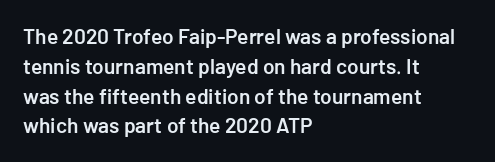
The image shows 21 px text type, upright; set left-aligned, normal line spacing (1.42x), normal letter spacing, not underlined.
